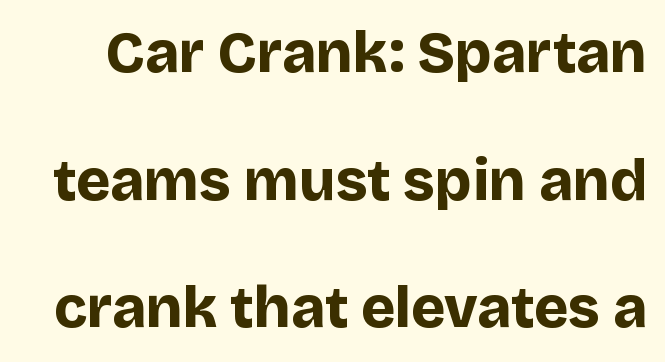
Q: Is the text bold? A: Yes.
Q: Is the text italic (slanted)? A: No, it is upright.
Q: Is the typeface a serif or a sans-serif typeface? A: Sans-serif.
Q: Is the text underlined? A: No.
Q: Is the spacing between letters normal or unusually wide? A: Normal.
Q: Is the spacing between lines tight, normal or loose? A: Loose.
Q: Width (condensed, normal, or wide)? A: Normal.
Q: Stroke contrast? A: Low.
Q: x-height? A: Large.
Q: Monospaced? A: No.
